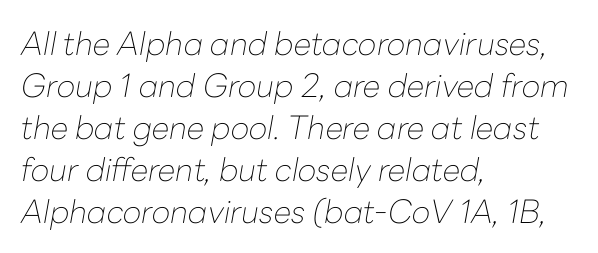
This sample keeps an unexceptional amount of space between lines. The whole block is typeset with a tilt. Do the characters align in a grid? No, the font is proportional. Leftover space on each line is placed entirely after the last word. Stems and bowls with no extra thickness — not bold. Check under the words: just untouched page.
